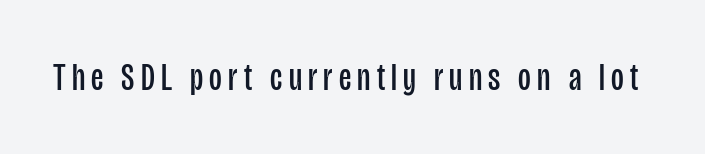
Q: Is the text bold? A: No.
Q: Is the text italic (slanted)? A: No, it is upright.
Q: Is the typeface a serif or a sans-serif typeface? A: Sans-serif.
Q: Is the text underlined? A: No.
Q: Width (condensed, normal, or wide)? A: Condensed.
Q: Stroke contrast? A: Low.
Q: x-height? A: Large.
Q: Monospaced? A: No.
